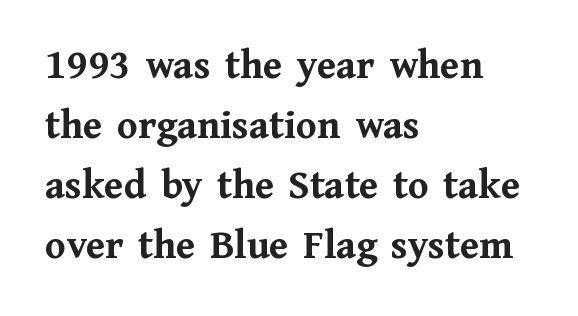
The image shows 42 px semibold serif type, upright; set left-aligned, normal line spacing (1.43x), normal letter spacing, not underlined; medium stroke contrast and a medium x-height.
